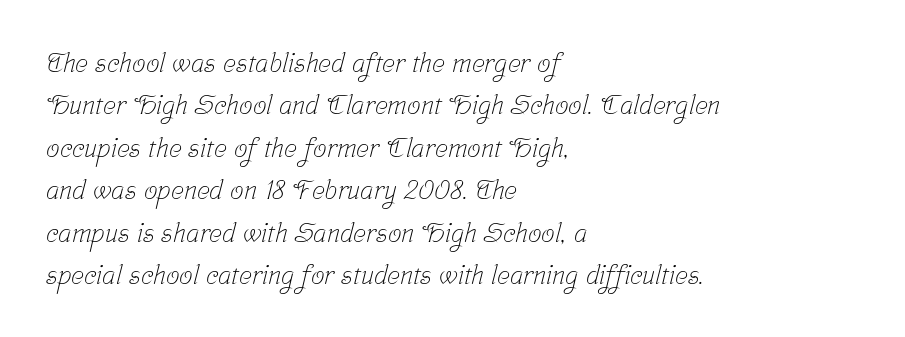
Teacher's note: observe the even left margin — that is flush-left alignment. Students, observe: this is what conventionally led text looks like. Check under the words: just untouched page. The font sits on the lighter half of the weight spectrum, regular included.
